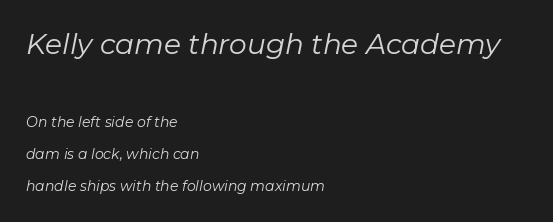
The line-height multiplier appears high, well above default. The font sits on the lighter half of the weight spectrum, regular included. Italic: yes, the glyphs are oblique. Is this a fixed-width face? No — the glyphs have proportional, varying widths. Where is the straight margin? On the left. Descenders hang freely into open space.
